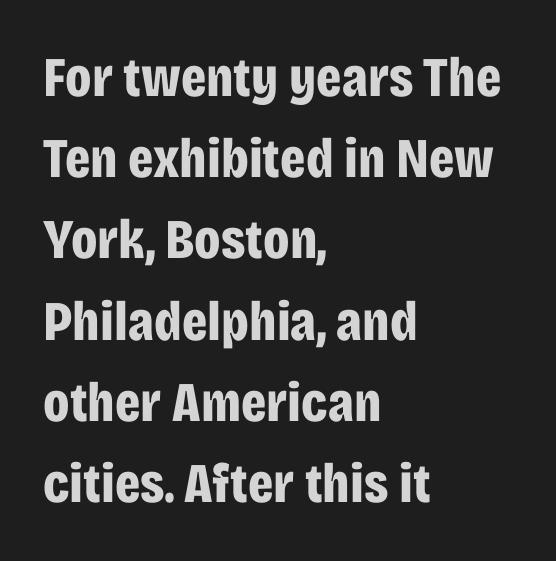
The ragged edge is on the right, which tells us the setting is flush left. Any mark beneath the type? The region is blank. Short note: letters normally spaced. Examine the stroke ends and you'll find no serifs.
